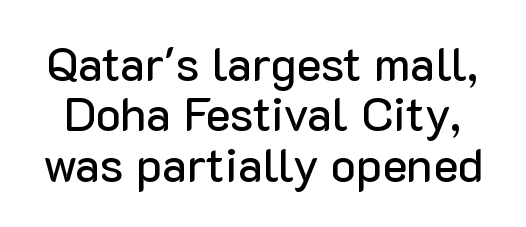
Q: Is the text italic (slanted)? A: No, it is upright.
Q: Is the typeface a serif or a sans-serif typeface? A: Sans-serif.
Q: Is the text underlined? A: No.
Q: Is the spacing between letters normal or unusually wide? A: Normal.
Q: Is the spacing between lines tight, normal or loose? A: Tight.
Q: Width (condensed, normal, or wide)? A: Normal.
Q: Stroke contrast? A: Low.
Q: x-height? A: Medium.
Q: Monospaced? A: No.
